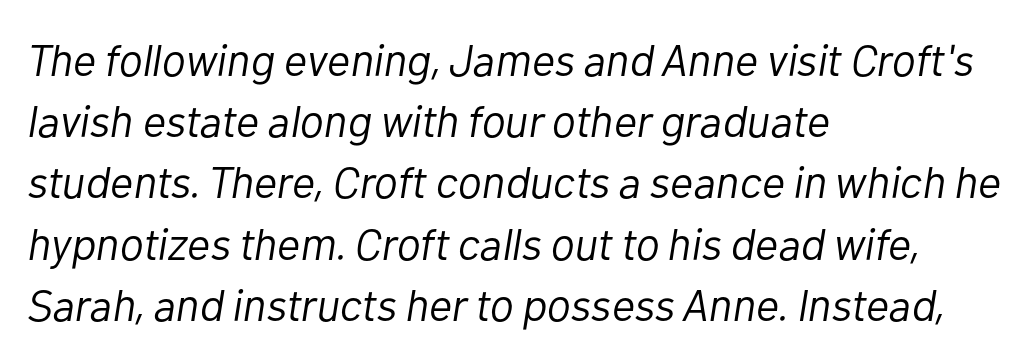
This sample uses an oblique cut, with every glyph tilted off the vertical. Check the space under the baseline: it is left empty. The font sits on the lighter half of the weight spectrum, regular included. One glance says typical: line gaps are just what's usual. The tracking reads as untouched default to a designer's eye.
